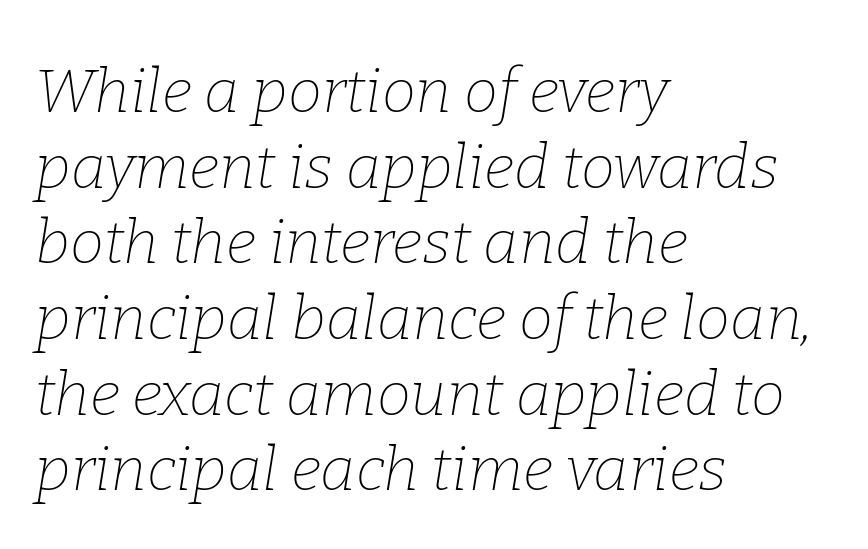
Decoration check: the copy has no underline. An italicized treatment has been applied to the whole sample. The face used here is rendered with its standard letterfit. A light-to-regular cut is what we see here. What kind of face is this? One with serifs.
